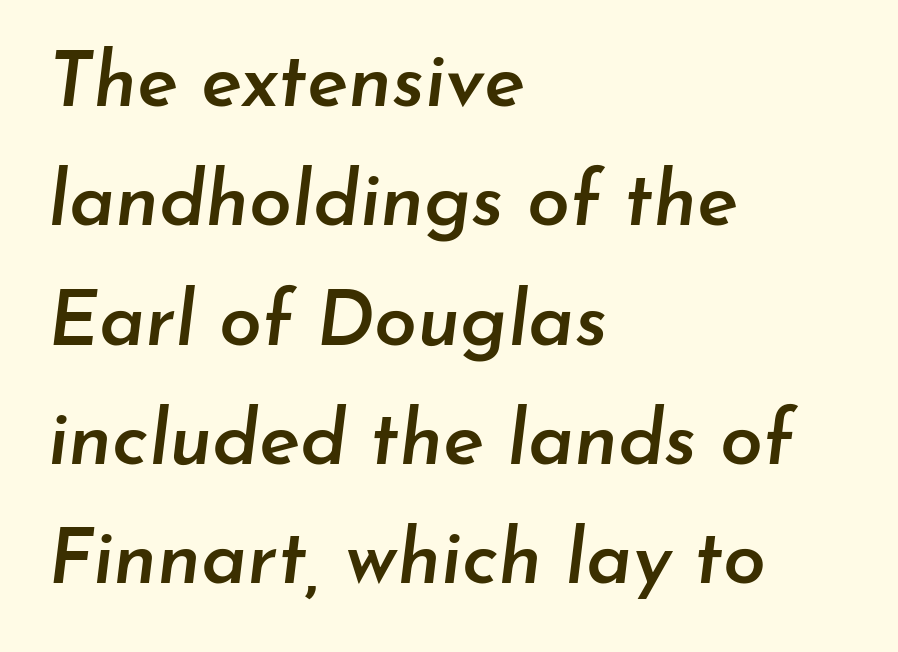
{"italic": "yes", "lean": "right", "slant_degrees": 7, "bold": "semi", "weight": "semibold", "width": "normal", "stroke_contrast": "low", "x_height": "small", "monospaced": "no", "underline": "no", "align": "left", "line_spacing": "normal", "line_spacing_ratio": 1.55, "letter_spacing": "normal", "letter_spacing_em": 0.0, "glyph_px": 77}
